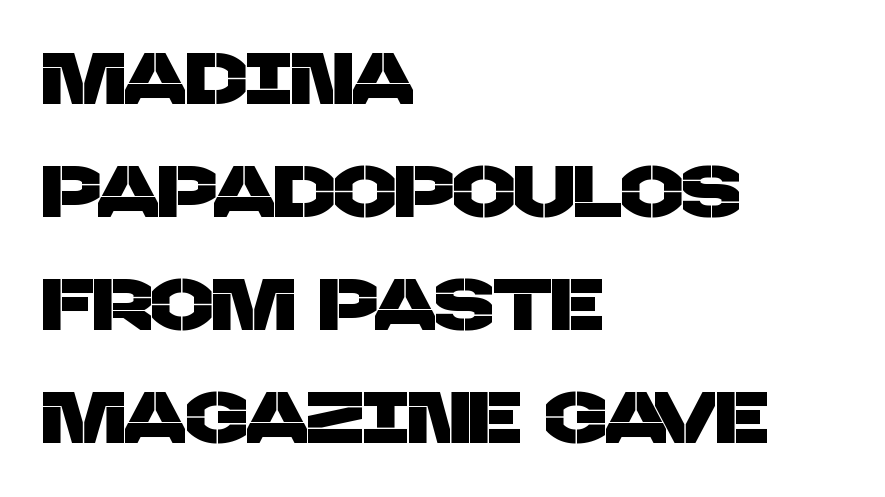
{"serif": "no", "width": "normal", "stroke_contrast": "low", "x_height": "large", "monospaced": "no", "underline": "no", "align": "left", "line_spacing": "normal", "line_spacing_ratio": 1.55, "letter_spacing": "normal", "letter_spacing_em": 0.0, "glyph_px": 73}
